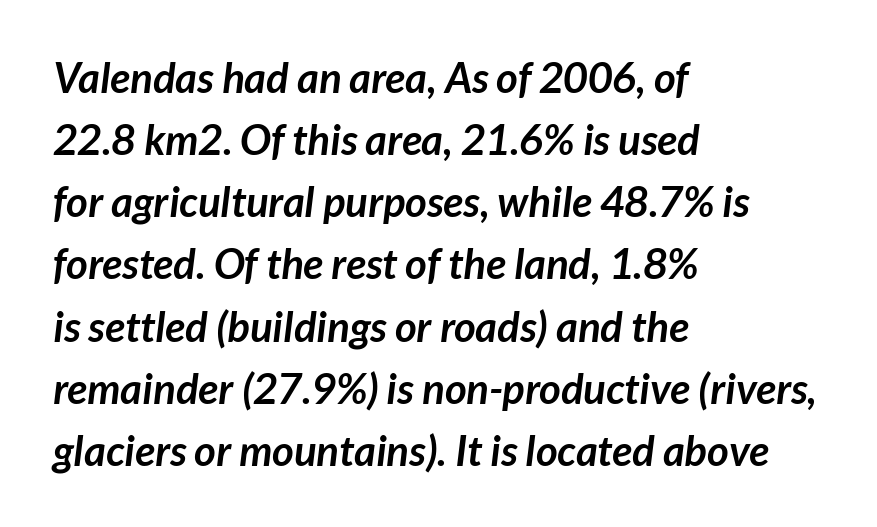
{"serif": "no", "bold": "yes", "weight": "semibold", "width": "normal", "stroke_contrast": "low", "x_height": "medium", "monospaced": "no", "underline": "no", "align": "left", "line_spacing": "normal", "line_spacing_ratio": 1.48, "letter_spacing": "normal", "letter_spacing_em": 0.0, "glyph_px": 42}
